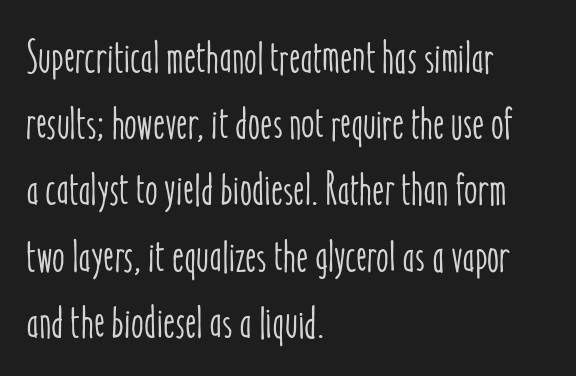
The lines are quadded left. A typesetter would call this zero additional tracking. These lines are rendered in a variable-pitch font. The space directly below the letters is spotless.
